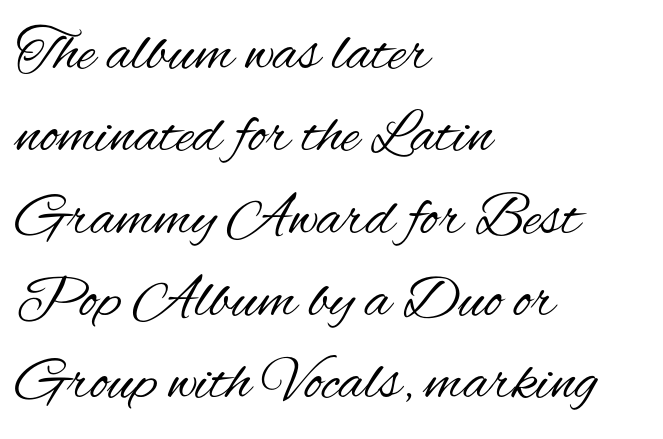
The image shows 61 px regular-weight, condensed sans-serif type; set left-aligned, normal line spacing (1.35x), normal letter spacing, not underlined; medium stroke contrast and a small x-height.
